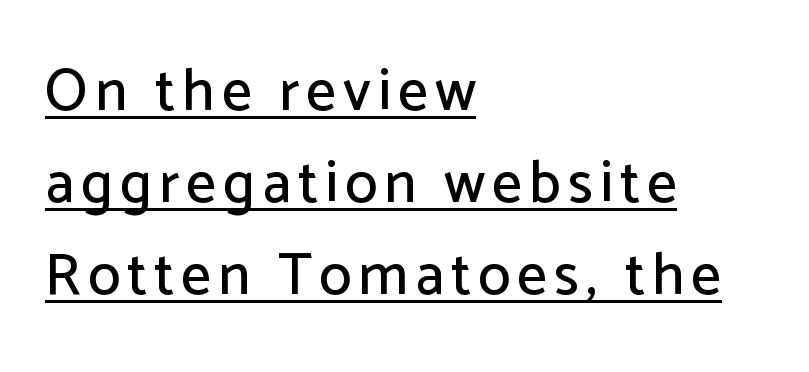
{"serif": "no", "italic": "no", "width": "normal", "stroke_contrast": "low", "x_height": "medium", "monospaced": "no", "underline": "yes", "align": "left", "line_spacing": "normal", "line_spacing_ratio": 1.56, "glyph_px": 59}
